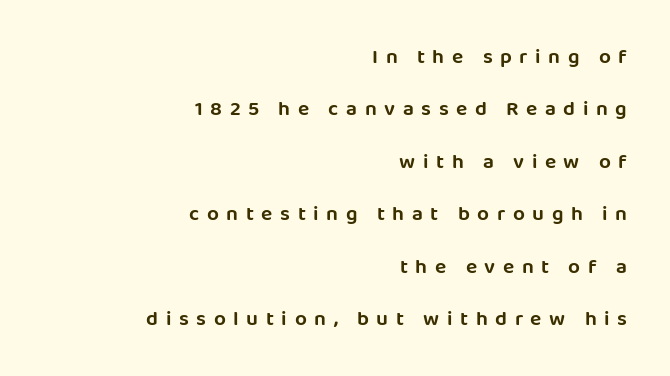
The image shows 21 px text type, upright; set right-aligned, loose line spacing (2.5x), unusually wide letter spacing (+0.36 em), not underlined.
